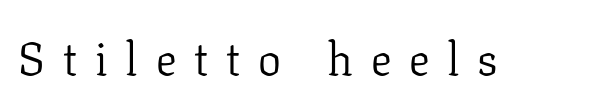
The image shows 46 px light serif type, upright; set unusually wide letter spacing (+0.39 em), not underlined; low stroke contrast and a medium x-height.
